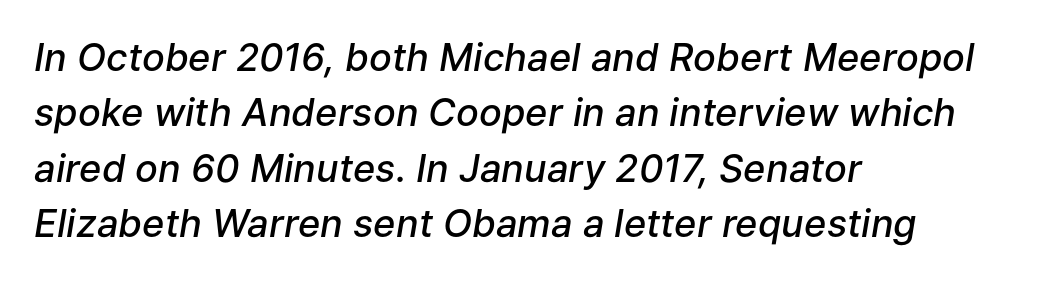
The image shows 38 px semibold type, italic (leaning right); set left-aligned, normal line spacing (1.46x), normal letter spacing, not underlined; low stroke contrast and a medium x-height.
